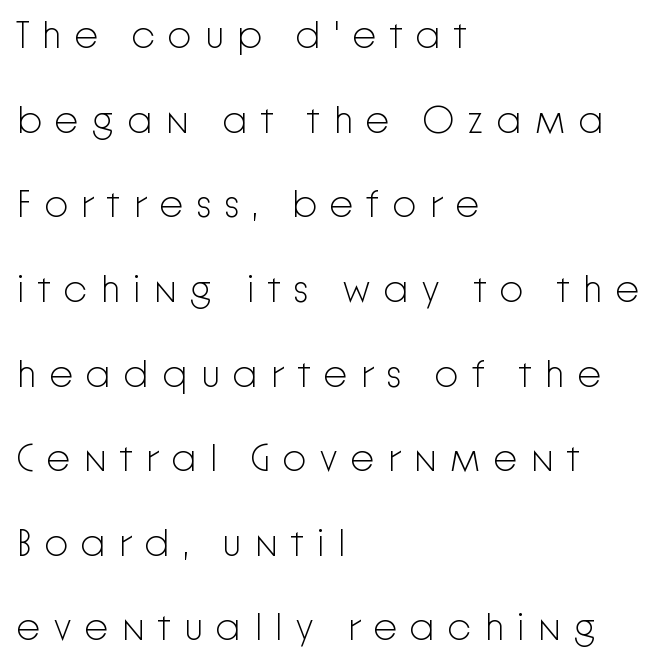
The image shows 39 px light sans-serif type, upright; set left-aligned, loose line spacing (2.17x), unusually wide letter spacing (+0.31 em), not underlined; low stroke contrast and a medium x-height.
